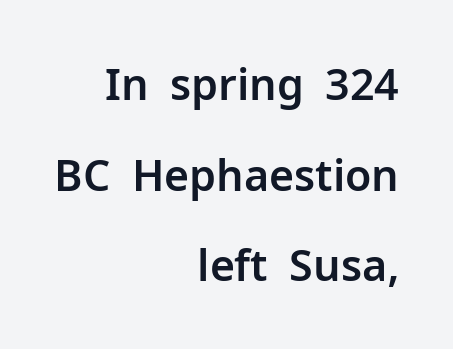
{"serif": "no", "italic": "no", "width": "normal", "stroke_contrast": "low", "x_height": "medium", "monospaced": "no", "underline": "no", "align": "right", "line_spacing": "loose", "line_spacing_ratio": 2.11, "letter_spacing": "normal", "letter_spacing_em": 0.0, "glyph_px": 43}
